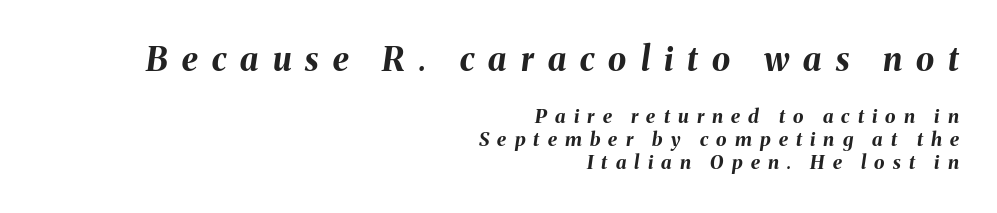
Q: Is the text bold? A: Yes.
Q: Is the text italic (slanted)? A: Yes, it leans right by about 8 degrees.
Q: Is the text underlined? A: No.
Q: How is the paragraph aligned? A: Right-aligned.
Q: Is the spacing between letters normal or unusually wide? A: Unusually wide.
Q: Which block of text is set in a larger size, the first (top) or the second (bottom)? A: The first (top) one.
Q: Width (condensed, normal, or wide)? A: Normal.
Q: Stroke contrast? A: Medium.
Q: x-height? A: Medium.
Q: Monospaced? A: No.
